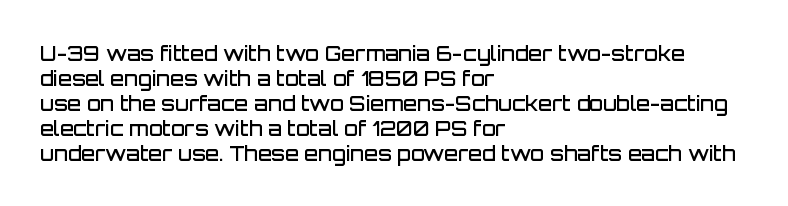
The image shows 20 px text type, upright; set left-aligned, normal line spacing (1.25x), normal letter spacing, not underlined.
